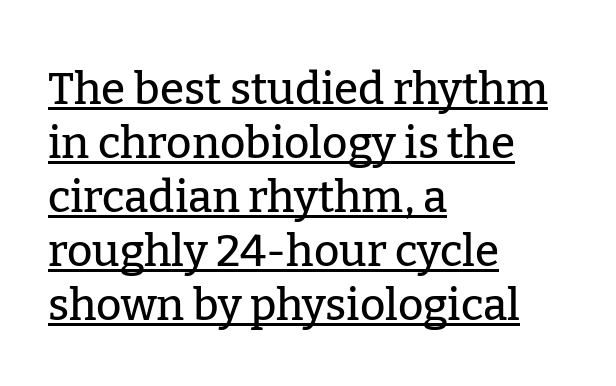
Here the designer chose a conventional face with non-uniform glyph widths. The face used here is seriffed, in the tradition of book romans. Does the copy run flush right? No — it runs flush left. No extra tracking has been applied to these lines. Like a heading marked for emphasis, these lines bear an underscore.
